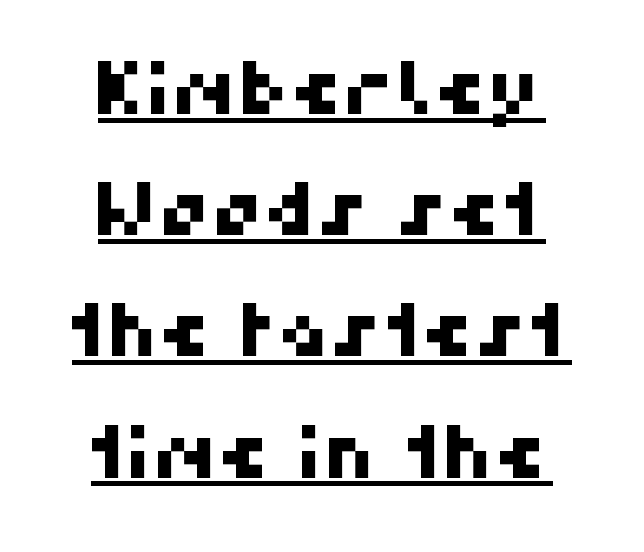
Q: Is the typeface a serif or a sans-serif typeface? A: Sans-serif.
Q: Is the text underlined? A: Yes.
Q: How is the paragraph aligned? A: Centered.
Q: Is the spacing between letters normal or unusually wide? A: Normal.
Q: Is the spacing between lines tight, normal or loose? A: Normal.
Q: Width (condensed, normal, or wide)? A: Normal.
Q: Stroke contrast? A: High.
Q: x-height? A: Medium.
Q: Monospaced? A: No.
